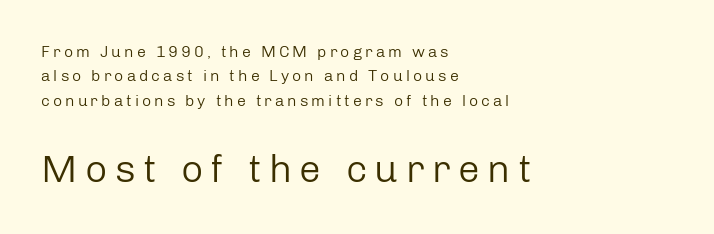
The image shows 39 px regular-weight sans-serif type, upright; set left-aligned, normal line spacing (1.52x), not underlined; the second (bottom) block is 2.44x larger; low stroke contrast and a medium x-height.
